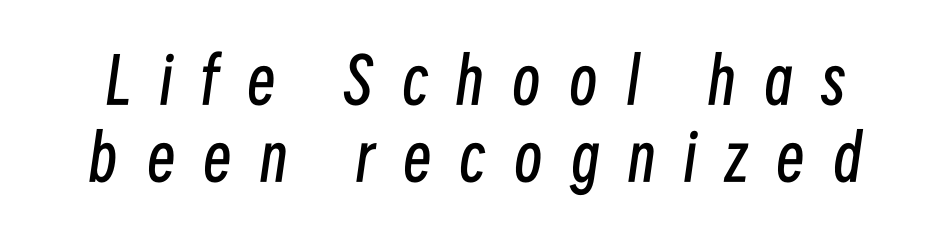
Q: Is the text bold? A: No.
Q: Is the text italic (slanted)? A: Yes, it leans right by about 8 degrees.
Q: Is the text underlined? A: No.
Q: Is the spacing between letters normal or unusually wide? A: Unusually wide.
Q: Width (condensed, normal, or wide)? A: Condensed.
Q: Stroke contrast? A: Low.
Q: x-height? A: Medium.
Q: Monospaced? A: No.
